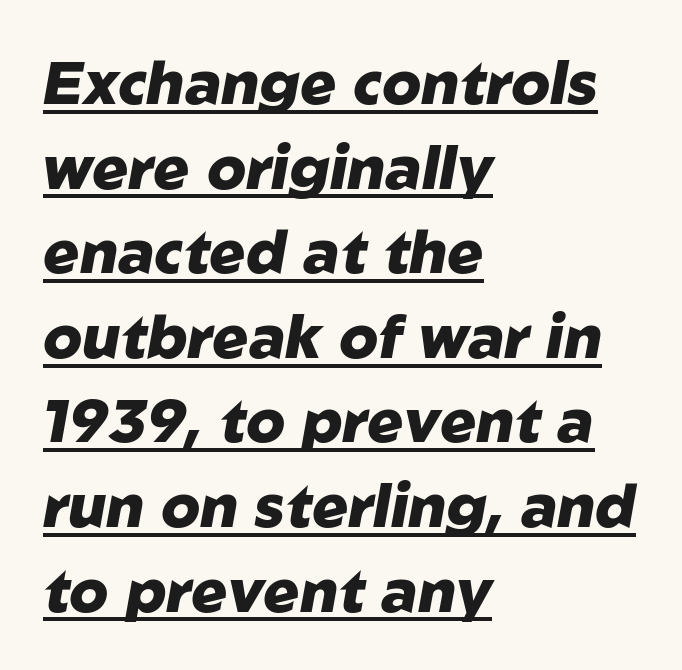
The image shows 60 px heavy type, italic (leaning right); set left-aligned, normal line spacing (1.41x), normal letter spacing, underlined; low stroke contrast and a medium x-height.
